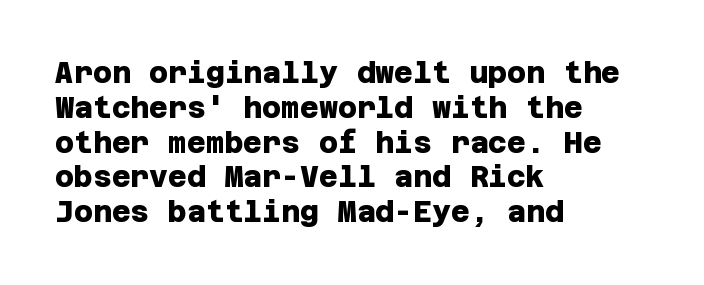
Words appear dense and cohesive because spacing is normal. Line beginnings align vertically; line endings do not. Letters rest on an invisible, unmarked baseline. Weight check: bold — yes, fully. Serifs: no, the terminals of the letterforms are clean.
